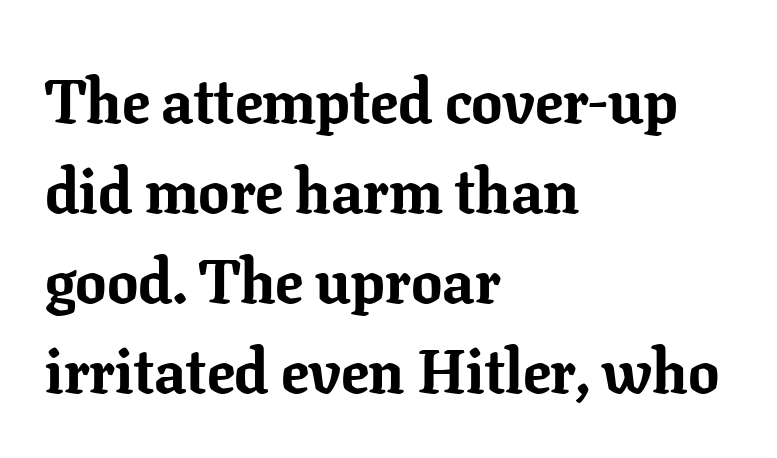
Q: Is the text bold? A: Yes.
Q: Is the text italic (slanted)? A: No, it is upright.
Q: Is the typeface a serif or a sans-serif typeface? A: Serif.
Q: Is the text underlined? A: No.
Q: How is the paragraph aligned? A: Left-aligned.
Q: Is the spacing between letters normal or unusually wide? A: Normal.
Q: Is the spacing between lines tight, normal or loose? A: Normal.
Q: Width (condensed, normal, or wide)? A: Normal.
Q: Stroke contrast? A: Low.
Q: x-height? A: Medium.
Q: Monospaced? A: No.
